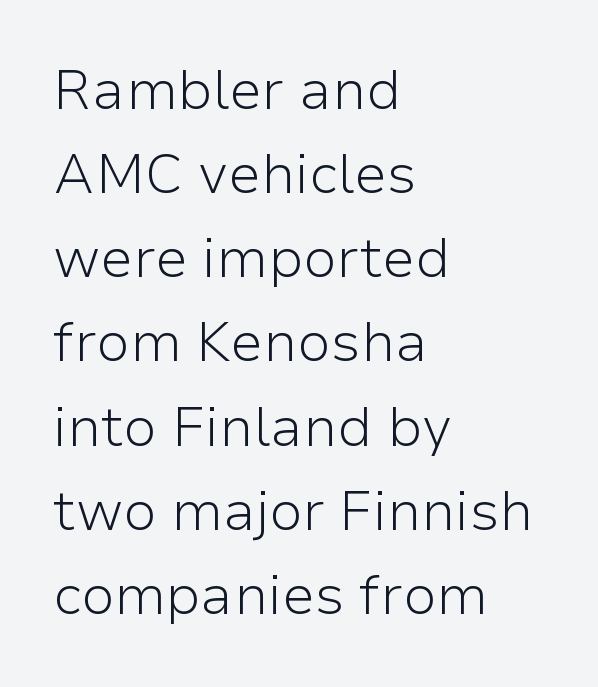
The image shows 55 px light sans-serif type, upright; set left-aligned, normal line spacing (1.53x), normal letter spacing, not underlined; low stroke contrast and a medium x-height.
